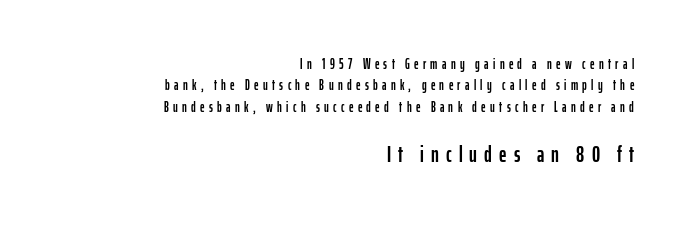
Q: Is the text italic (slanted)? A: No, it is upright.
Q: Is the text underlined? A: No.
Q: How is the paragraph aligned? A: Right-aligned.
Q: Is the spacing between letters normal or unusually wide? A: Unusually wide.
Q: Is the spacing between lines tight, normal or loose? A: Normal.
Q: Which block of text is set in a larger size, the first (top) or the second (bottom)? A: The second (bottom) one.
